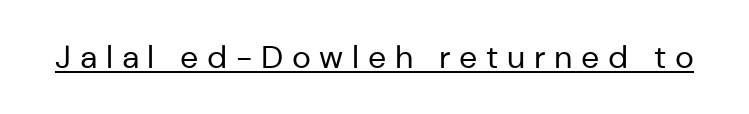
Q: Is the text bold? A: No.
Q: Is the text italic (slanted)? A: No, it is upright.
Q: Is the typeface a serif or a sans-serif typeface? A: Sans-serif.
Q: Is the text underlined? A: Yes.
Q: Is the spacing between letters normal or unusually wide? A: Unusually wide.
Q: Width (condensed, normal, or wide)? A: Normal.
Q: Stroke contrast? A: Low.
Q: x-height? A: Medium.
Q: Monospaced? A: No.
